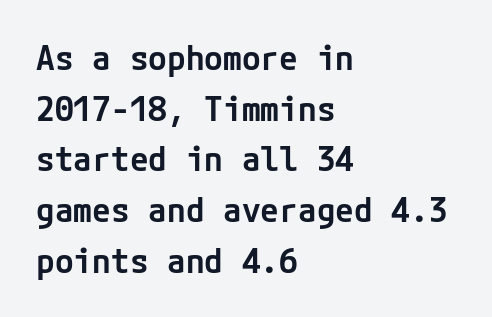
The image shows 34 px semibold sans-serif type, upright; set left-aligned, normal line spacing (1.49x), normal letter spacing, not underlined; low stroke contrast and a medium x-height.
